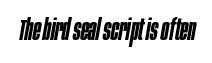
Q: Is the text bold? A: Semi-bold.
Q: Is the text italic (slanted)? A: Yes, it leans right by about 10 degrees.
Q: Is the text underlined? A: No.
Q: Is the spacing between letters normal or unusually wide? A: Normal.
Q: Width (condensed, normal, or wide)? A: Condensed.
Q: Stroke contrast? A: Low.
Q: x-height? A: Large.
Q: Monospaced? A: No.
